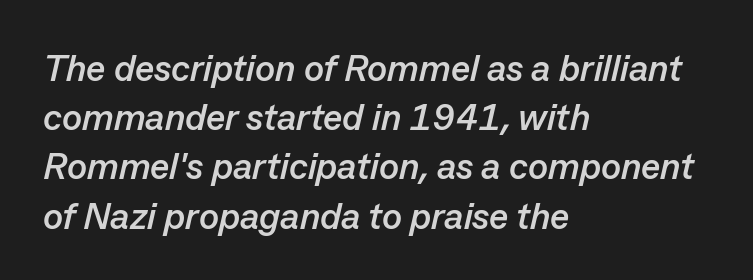
Q: Is the text bold? A: Yes.
Q: Is the text italic (slanted)? A: Yes, it leans right by about 13 degrees.
Q: Is the text underlined? A: No.
Q: How is the paragraph aligned? A: Left-aligned.
Q: Is the spacing between letters normal or unusually wide? A: Normal.
Q: Is the spacing between lines tight, normal or loose? A: Normal.
Q: Width (condensed, normal, or wide)? A: Normal.
Q: Stroke contrast? A: Low.
Q: x-height? A: Medium.
Q: Monospaced? A: No.
